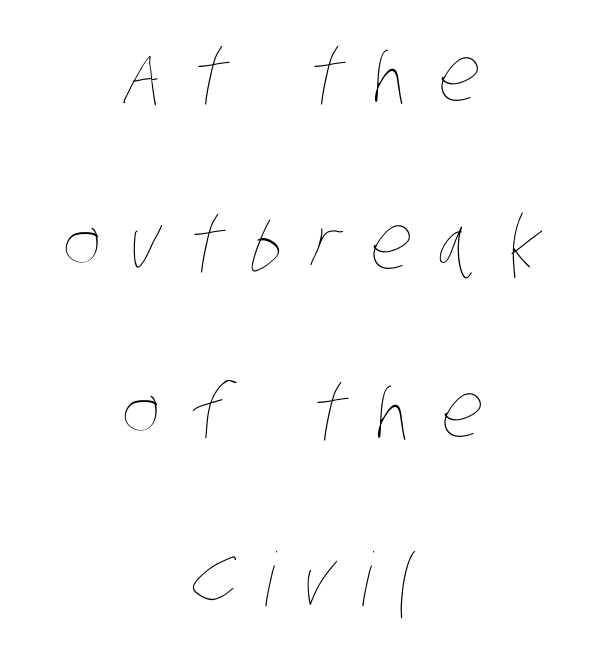
Q: Is the text bold? A: No.
Q: Is the text underlined? A: No.
Q: How is the paragraph aligned? A: Centered.
Q: Is the spacing between letters normal or unusually wide? A: Unusually wide.
Q: Is the spacing between lines tight, normal or loose? A: Loose.
Q: Width (condensed, normal, or wide)? A: Condensed.
Q: Stroke contrast? A: Low.
Q: x-height? A: Large.
Q: Monospaced? A: No.
